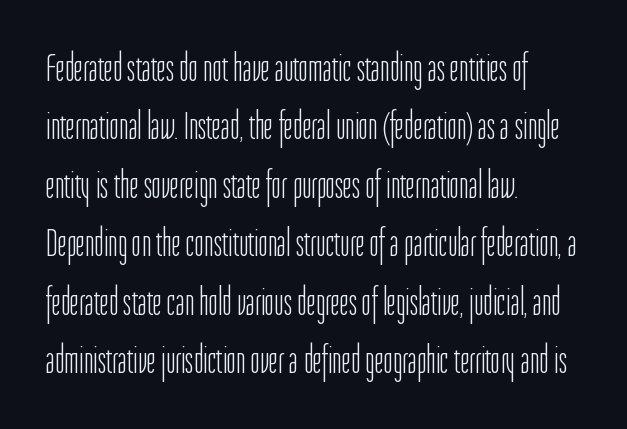
Q: Is the text bold? A: No.
Q: Is the text italic (slanted)? A: No, it is upright.
Q: Is the typeface a serif or a sans-serif typeface? A: Sans-serif.
Q: Is the text underlined? A: No.
Q: How is the paragraph aligned? A: Left-aligned.
Q: Is the spacing between letters normal or unusually wide? A: Normal.
Q: Is the spacing between lines tight, normal or loose? A: Normal.
Q: Width (condensed, normal, or wide)? A: Condensed.
Q: Stroke contrast? A: Low.
Q: x-height? A: Medium.
Q: Monospaced? A: No.
